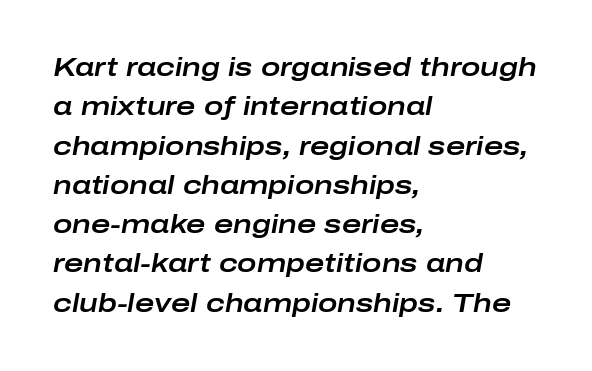
Q: Is the text italic (slanted)? A: Yes, it leans right by about 10 degrees.
Q: Is the text underlined? A: No.
Q: How is the paragraph aligned? A: Left-aligned.
Q: Is the spacing between letters normal or unusually wide? A: Normal.
Q: Is the spacing between lines tight, normal or loose? A: Normal.
